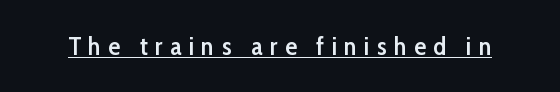
The rendering uses a semibold face; strokes are thickened but not to full bold. Short note: letters widely spaced. Vertical strokes here are truly vertical. The string is rendered with underlining switched on.
